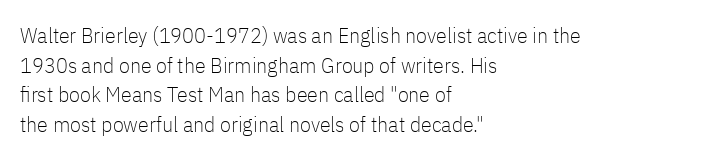
{"italic": "no", "bold": "no", "underline": "no", "align": "left", "line_spacing": "normal", "line_spacing_ratio": 1.35, "letter_spacing": "normal", "letter_spacing_em": 0.0, "glyph_px": 22}
